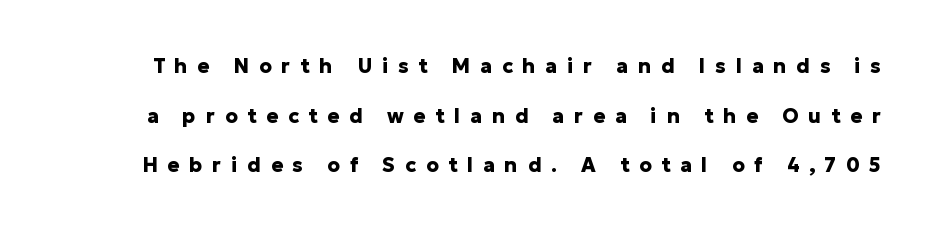
Q: Is the text bold? A: Yes.
Q: Is the text italic (slanted)? A: No, it is upright.
Q: Is the text underlined? A: No.
Q: Is the spacing between letters normal or unusually wide? A: Unusually wide.
Q: Is the spacing between lines tight, normal or loose? A: Loose.
